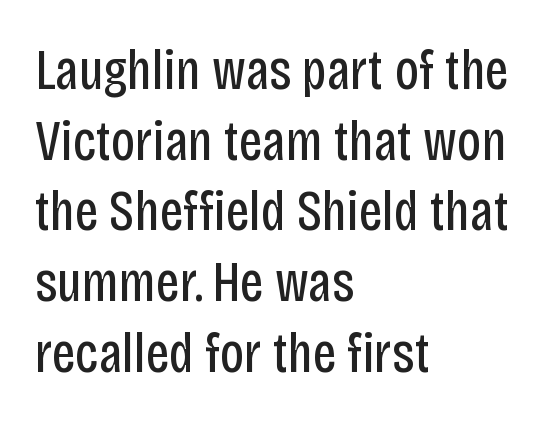
Ascenders rise straight up at ninety degrees. Nobody drew a line under any word here. Each word holds together tightly as a unit, with standard inter-letter gaps. Does the copy run flush right? No — it runs flush left. This sample has the flowing, uneven cadence of proportional lettering. Bold? No — there's no thickening of the strokes.
